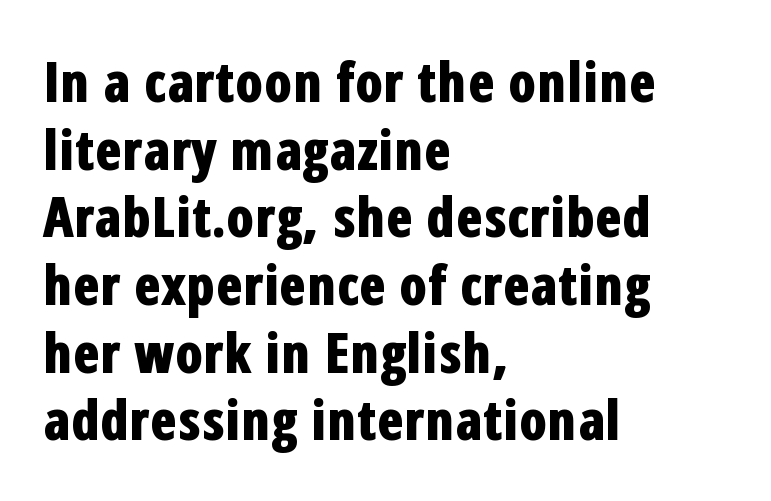
{"serif": "no", "italic": "no", "bold": "yes", "weight": "bold", "width": "condensed", "stroke_contrast": "low", "x_height": "medium", "monospaced": "no", "underline": "no", "align": "left", "line_spacing_ratio": 1.23, "letter_spacing": "normal", "letter_spacing_em": 0.0, "glyph_px": 55}
